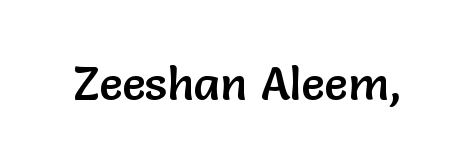
Q: Is the text italic (slanted)? A: No, it is upright.
Q: Is the typeface a serif or a sans-serif typeface? A: Sans-serif.
Q: Is the text underlined? A: No.
Q: Is the spacing between letters normal or unusually wide? A: Normal.
Q: Width (condensed, normal, or wide)? A: Normal.
Q: Stroke contrast? A: Low.
Q: x-height? A: Medium.
Q: Monospaced? A: No.
